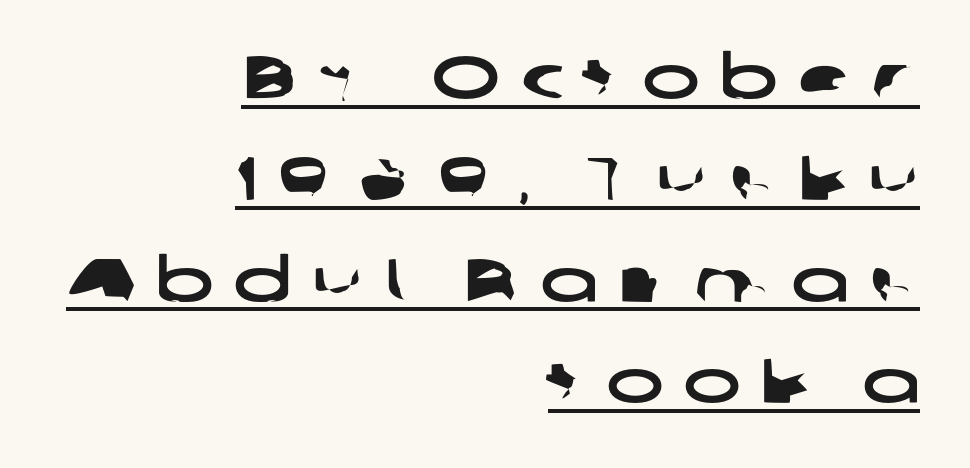
The image shows 61 px wide sans-serif type; set right-aligned, normal line spacing (1.66x), unusually wide letter spacing (+0.34 em), underlined; low stroke contrast and a medium x-height.
